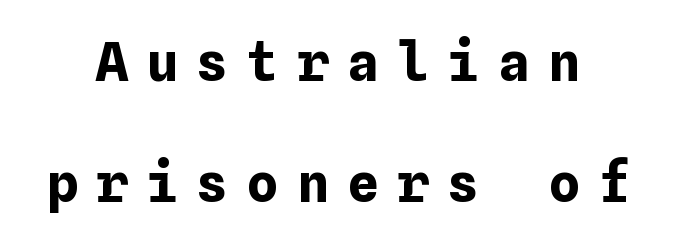
{"italic": "no", "bold": "yes", "weight": "bold", "width": "normal", "stroke_contrast": "low", "x_height": "medium", "underline": "no", "align": "center", "line_spacing": "loose", "line_spacing_ratio": 2.24, "letter_spacing": "wide", "letter_spacing_em": 0.33, "glyph_px": 54}
